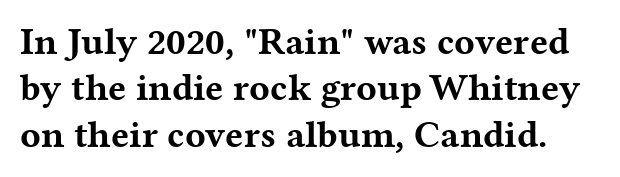
Weight: bold. Think of a printed novel: that variable character pitch is what you see here. To sum up the face: it has serifs. Only glyphs here, with clear space below each row. Vertical strokes here are truly vertical.
